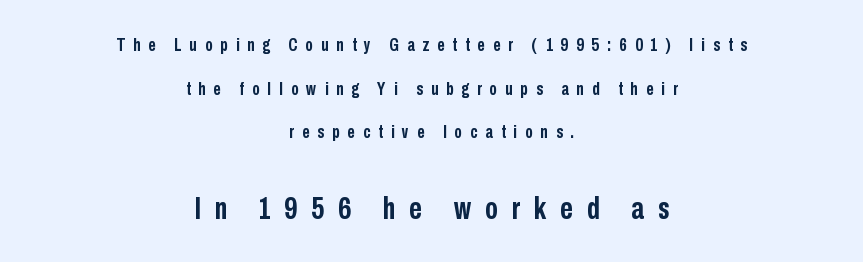
Serif or sans? Sans — the stroke terminals are bare. Decoration check: the copy has no underline. Each new line begins a long way beneath the previous one. The tracking jumps out immediately: characters are airy and widely separated. Teacher's note: observe the equal gaps on both sides — that is centered alignment. Weight check: bold — yes, fully.
